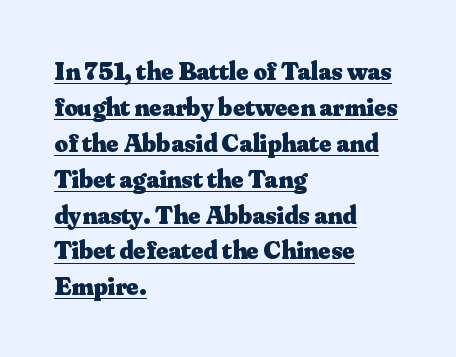
Q: Is the text bold? A: Yes.
Q: Is the text italic (slanted)? A: No, it is upright.
Q: Is the text underlined? A: Yes.
Q: How is the paragraph aligned? A: Left-aligned.
Q: Is the spacing between letters normal or unusually wide? A: Normal.
Q: Is the spacing between lines tight, normal or loose? A: Normal.
